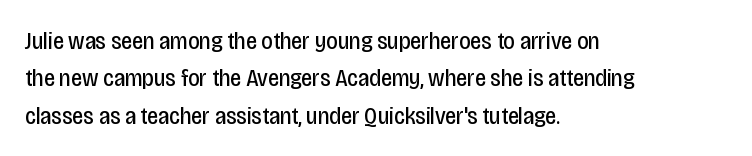
In CSS terms this would be text-align: left. Descenders are the only things crossing below the line. One glance says typical: line gaps are just what's usual. This is the regular roman posture of the typeface.
